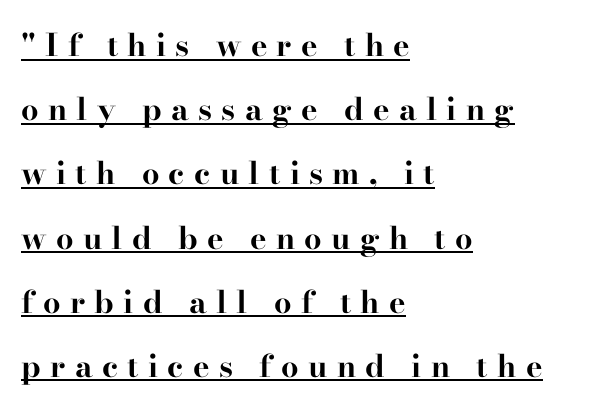
Q: Is the text bold? A: Yes.
Q: Is the text italic (slanted)? A: No, it is upright.
Q: Is the typeface a serif or a sans-serif typeface? A: Serif.
Q: Is the text underlined? A: Yes.
Q: How is the paragraph aligned? A: Left-aligned.
Q: Is the spacing between letters normal or unusually wide? A: Unusually wide.
Q: Is the spacing between lines tight, normal or loose? A: Loose.
Q: Width (condensed, normal, or wide)? A: Wide.
Q: Stroke contrast? A: High.
Q: x-height? A: Small.
Q: Monospaced? A: No.
